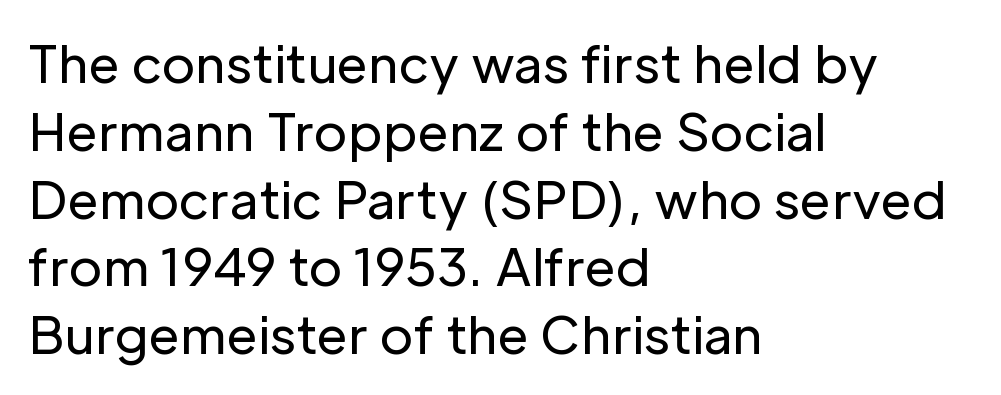
The image shows 51 px regular-weight sans-serif type, upright; set left-aligned, normal line spacing (1.33x), normal letter spacing, not underlined; low stroke contrast and a medium x-height.
